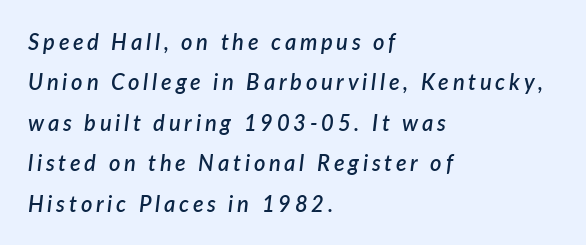
Q: Is the text bold? A: Semi-bold.
Q: Is the text italic (slanted)? A: Yes, it leans right by about 7 degrees.
Q: Is the text underlined? A: No.
Q: How is the paragraph aligned? A: Left-aligned.
